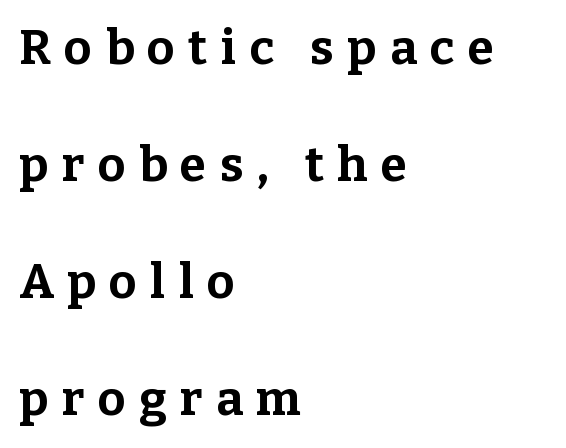
The image shows 48 px bold serif type, upright; set left-aligned, loose line spacing (2.44x), unusually wide letter spacing (+0.28 em), not underlined; low stroke contrast and a medium x-height.
